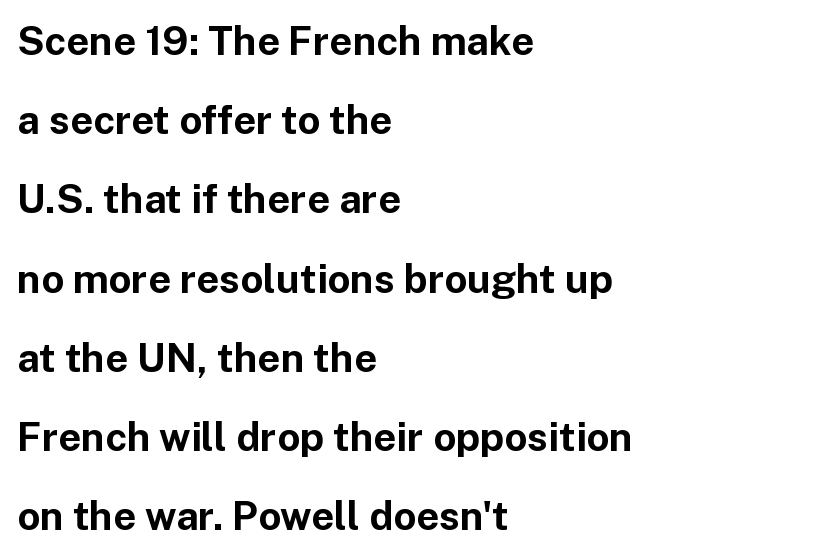
{"serif": "no", "italic": "no", "bold": "yes", "weight": "bold", "width": "normal", "stroke_contrast": "low", "x_height": "medium", "monospaced": "no", "underline": "no", "align": "left", "line_spacing": "loose", "line_spacing_ratio": 1.98, "letter_spacing": "normal", "letter_spacing_em": 0.0, "glyph_px": 40}
